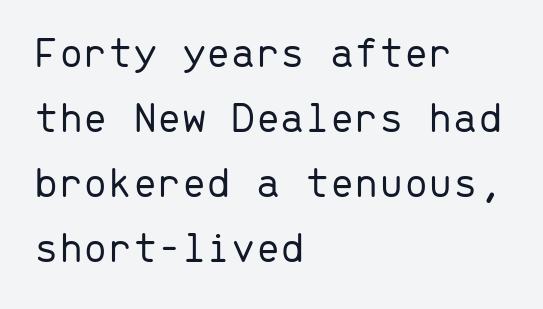
Baseline-to-baseline distance is the conventional proportion of letter height. Monospaced: the letters line up in strict vertical columns. The horizontal fit of the characters is conventional and even. These lines were composed using upright roman letters. The typeface has the unassuming heft of standard copy or less. Serif or sans? Sans — the stroke terminals are bare.
